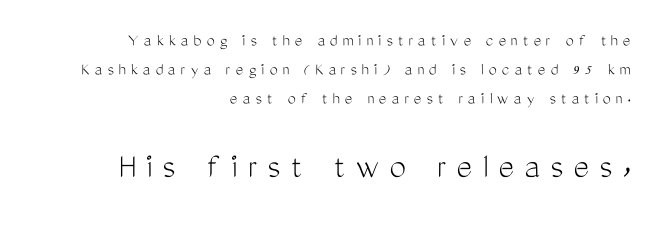
The image shows 37 px light, condensed sans-serif type, upright; set right-aligned, normal line spacing (1.61x), unusually wide letter spacing (+0.28 em), not underlined; the second (bottom) block is 2.06x larger; medium stroke contrast and a medium x-height.
